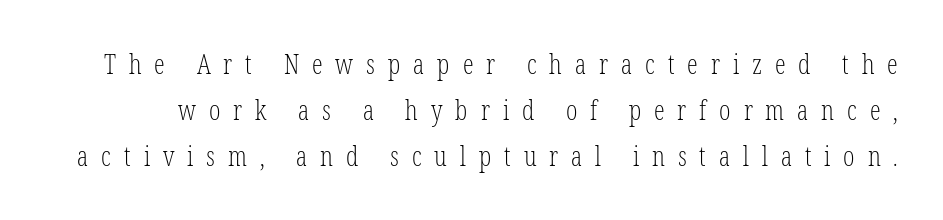
{"italic": "no", "bold": "no", "underline": "no", "line_spacing_ratio": 1.71, "letter_spacing": "wide", "letter_spacing_em": 0.48, "glyph_px": 27}
